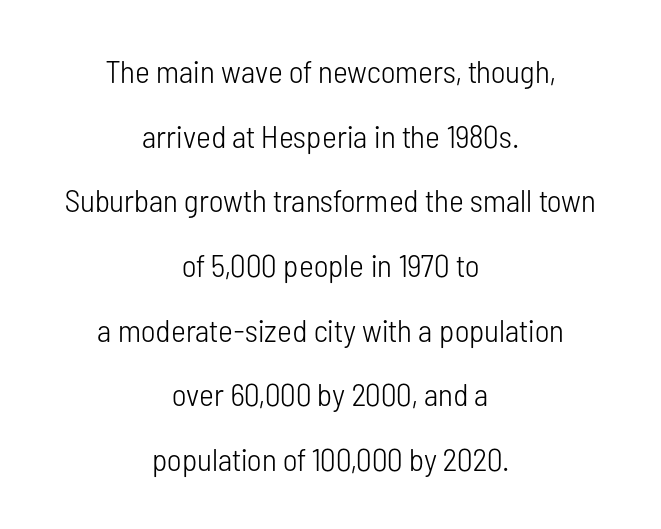
{"serif": "no", "italic": "no", "bold": "no", "weight": "light", "width": "condensed", "stroke_contrast": "low", "x_height": "medium", "monospaced": "no", "underline": "no", "align": "center", "line_spacing": "loose", "line_spacing_ratio": 2.02, "letter_spacing": "normal", "letter_spacing_em": 0.0, "glyph_px": 32}
